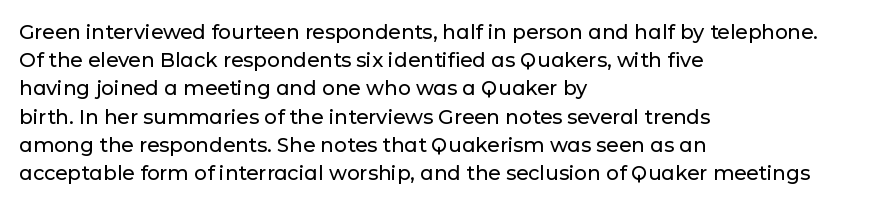
Q: Is the text italic (slanted)? A: No, it is upright.
Q: Is the text underlined? A: No.
Q: How is the paragraph aligned? A: Left-aligned.
Q: Is the spacing between letters normal or unusually wide? A: Normal.
Q: Is the spacing between lines tight, normal or loose? A: Normal.
